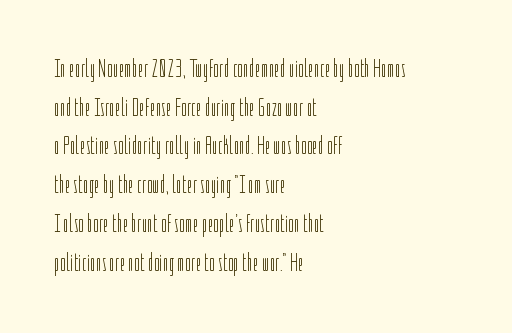
Notice how descenders clear the ascenders below comfortably — that's standard leading. Posture: vertical. Letter spacing: default. This rendering uses left alignment, leaving the right contour irregular.
